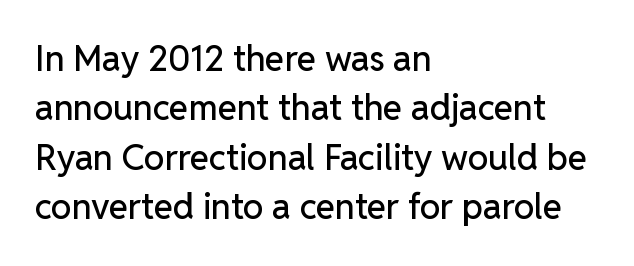
Plain, unruled lines of type. Proportional: the letters do not fall into vertical columns. The typography opts for an upright posture over an oblique one. These lines keep a tight, regular rhythm from letter to letter.
